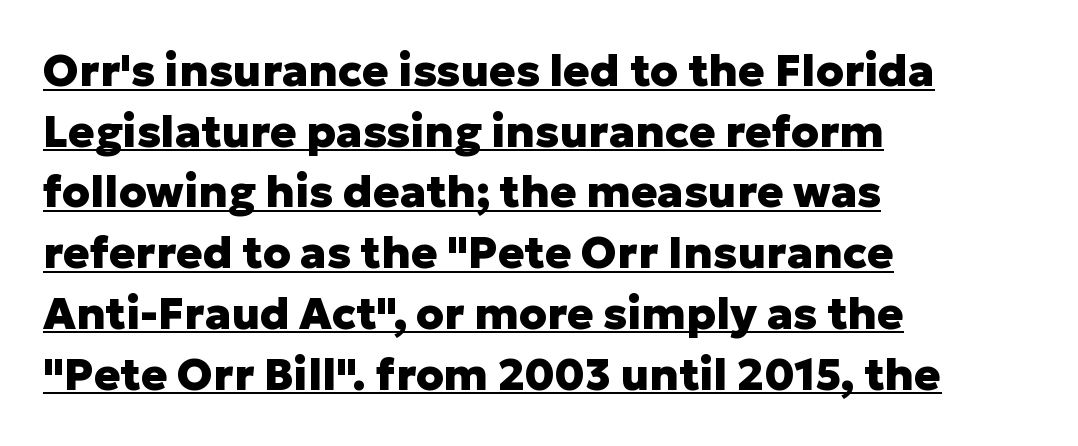
Q: Is the text bold? A: Yes.
Q: Is the text italic (slanted)? A: No, it is upright.
Q: Is the typeface a serif or a sans-serif typeface? A: Sans-serif.
Q: Is the text underlined? A: Yes.
Q: How is the paragraph aligned? A: Left-aligned.
Q: Is the spacing between letters normal or unusually wide? A: Normal.
Q: Is the spacing between lines tight, normal or loose? A: Normal.
Q: Width (condensed, normal, or wide)? A: Normal.
Q: Stroke contrast? A: Low.
Q: x-height? A: Medium.
Q: Monospaced? A: No.
